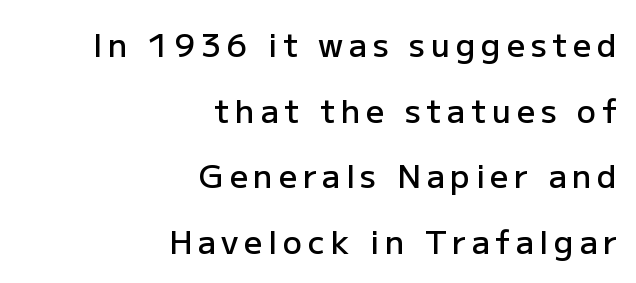
Q: Is the text bold? A: Semi-bold.
Q: Is the text italic (slanted)? A: No, it is upright.
Q: Is the typeface a serif or a sans-serif typeface? A: Sans-serif.
Q: Is the text underlined? A: No.
Q: How is the paragraph aligned? A: Right-aligned.
Q: Is the spacing between lines tight, normal or loose? A: Loose.
Q: Width (condensed, normal, or wide)? A: Normal.
Q: Stroke contrast? A: Low.
Q: x-height? A: Medium.
Q: Monospaced? A: No.
